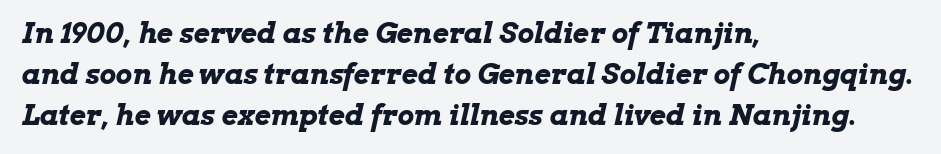
Visually the block forms a straight wall on the left and a jagged coastline on the right. The rendering uses natural spacing where letterforms have individual widths. The face used here has the dense, thick strokes of a bold. Spacing between characters is what you'd get straight out of the box. The space directly below the letters is spotless. The rendering uses a moderate line-height, typical for paragraphs.
